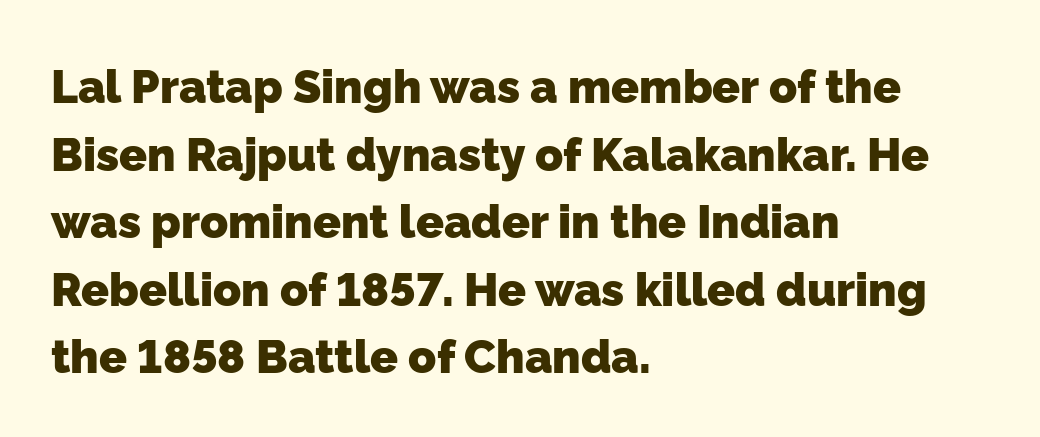
Q: Is the text bold? A: Yes.
Q: Is the typeface a serif or a sans-serif typeface? A: Sans-serif.
Q: Is the text underlined? A: No.
Q: How is the paragraph aligned? A: Left-aligned.
Q: Is the spacing between letters normal or unusually wide? A: Normal.
Q: Is the spacing between lines tight, normal or loose? A: Normal.
Q: Width (condensed, normal, or wide)? A: Normal.
Q: Stroke contrast? A: Low.
Q: x-height? A: Medium.
Q: Monospaced? A: No.
